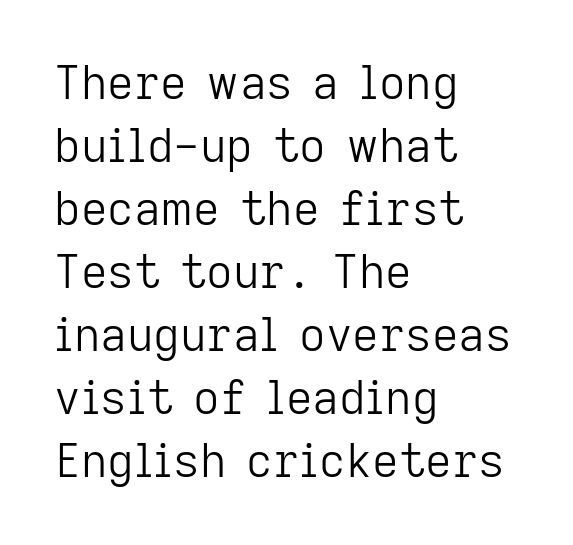
The image shows 46 px light sans-serif type, upright; set left-aligned, normal line spacing (1.37x), normal letter spacing, not underlined; low stroke contrast and a medium x-height.
